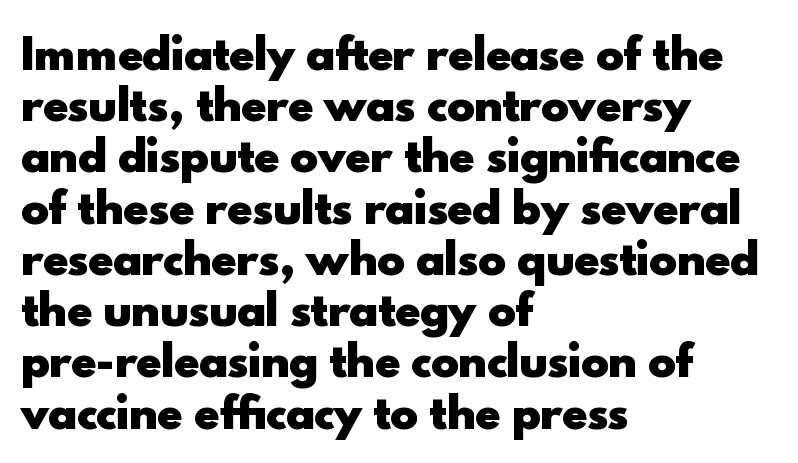
{"serif": "no", "italic": "no", "bold": "yes", "weight": "heavy", "width": "normal", "x_height": "small", "monospaced": "no", "underline": "no", "align": "left", "line_spacing_ratio": 1.22, "letter_spacing": "normal", "letter_spacing_em": 0.0, "glyph_px": 42}
